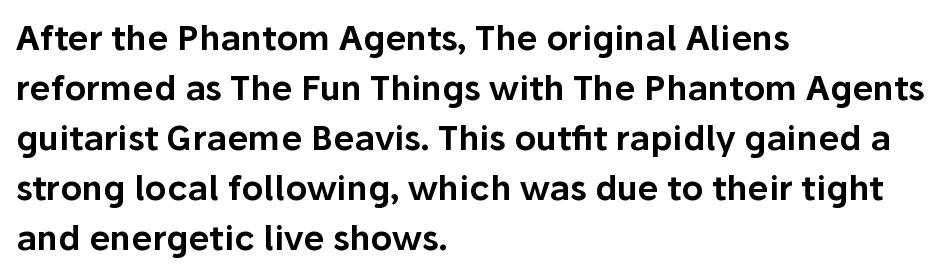
Q: Is the text italic (slanted)? A: No, it is upright.
Q: Is the typeface a serif or a sans-serif typeface? A: Sans-serif.
Q: Is the text underlined? A: No.
Q: How is the paragraph aligned? A: Left-aligned.
Q: Is the spacing between letters normal or unusually wide? A: Normal.
Q: Is the spacing between lines tight, normal or loose? A: Normal.
Q: Width (condensed, normal, or wide)? A: Normal.
Q: Stroke contrast? A: Low.
Q: x-height? A: Medium.
Q: Monospaced? A: No.
